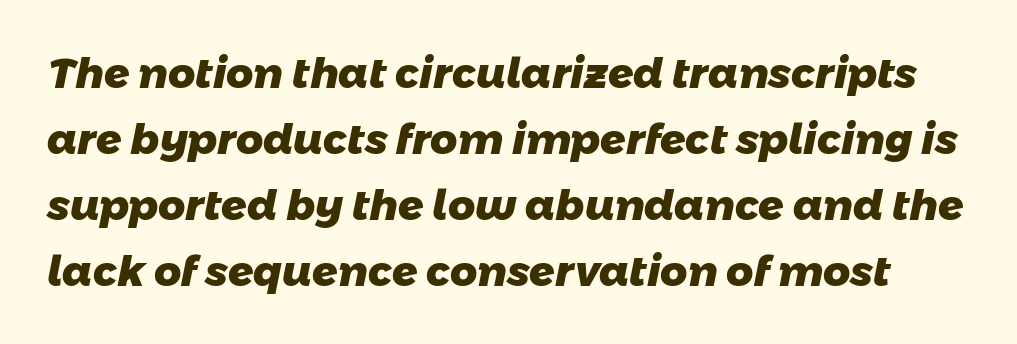
The image shows 42 px heavy sans-serif type; set normal line spacing (1.57x), normal letter spacing, not underlined; low stroke contrast and a medium x-height.
